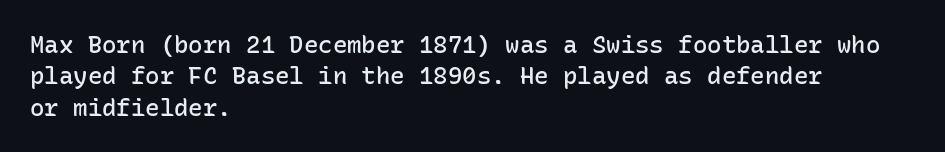
Q: Is the text bold? A: Semi-bold.
Q: Is the text italic (slanted)? A: No, it is upright.
Q: Is the text underlined? A: No.
Q: How is the paragraph aligned? A: Left-aligned.
Q: Is the spacing between letters normal or unusually wide? A: Normal.
Q: Is the spacing between lines tight, normal or loose? A: Normal.
